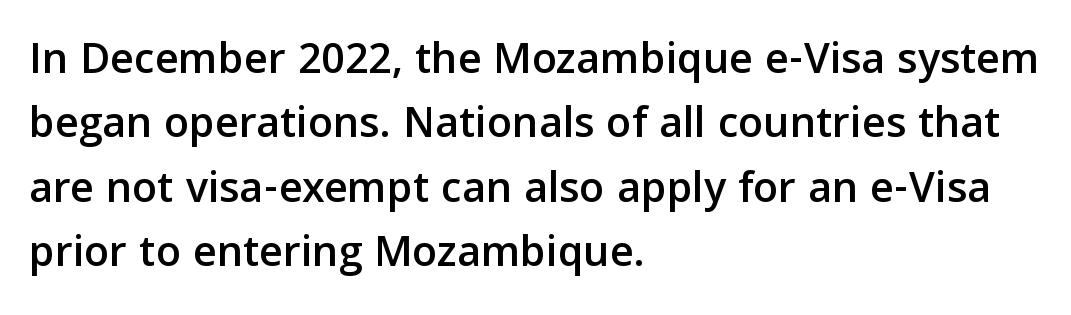
The image shows 46 px sans-serif type, upright; set left-aligned, normal line spacing (1.4x), normal letter spacing, not underlined; low stroke contrast and a medium x-height.
